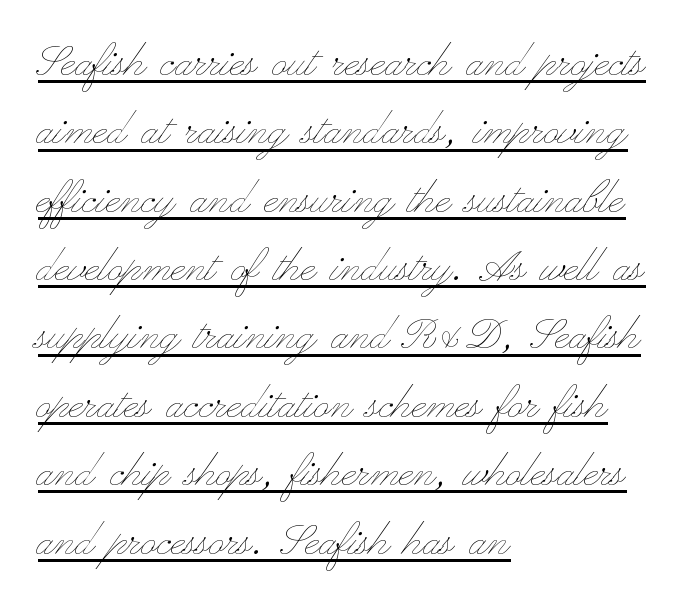
The image shows 53 px thin, wide type; set left-aligned, normal line spacing (1.29x), normal letter spacing, underlined; low stroke contrast and a small x-height.
